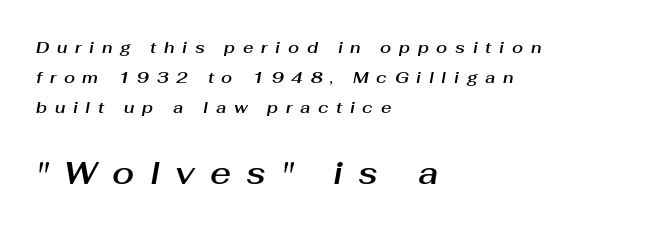
The image shows 32 px text type, italic (leaning right); set left-aligned, line spacing 1.86x, unusually wide letter spacing (+0.48 em), not underlined; the second (bottom) block is 2.0x larger; medium stroke contrast and a medium x-height.
